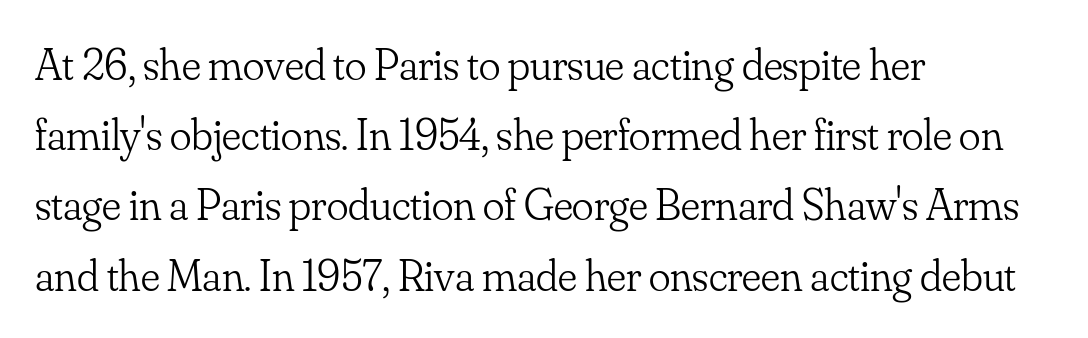
This sample has the flowing, uneven cadence of proportional lettering. This is not heavy type; no bold has been used. Glyph-to-glyph distance matches everyday printed text. Layout note: lines flush left. The font's upright variant was chosen for this text. The leading is moderate, giving the passage an even texture.
